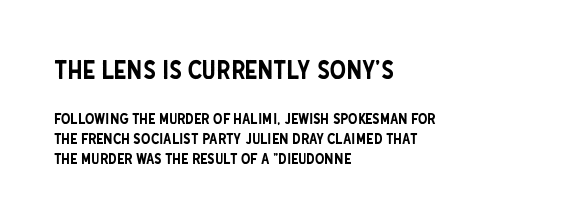
Q: Is the text italic (slanted)? A: No, it is upright.
Q: Is the text underlined? A: No.
Q: How is the paragraph aligned? A: Left-aligned.
Q: Is the spacing between letters normal or unusually wide? A: Normal.
Q: Is the spacing between lines tight, normal or loose? A: Normal.
Q: Which block of text is set in a larger size, the first (top) or the second (bottom)? A: The first (top) one.
